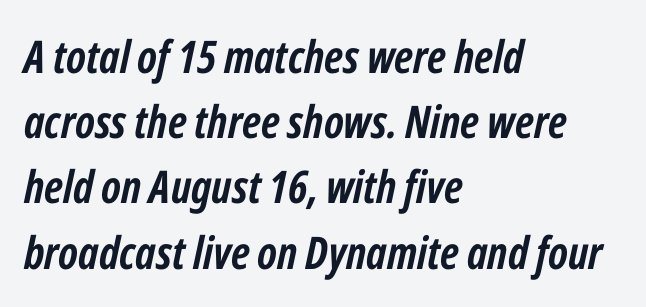
The image shows 45 px semibold, condensed type, italic (leaning right); set left-aligned, normal line spacing (1.45x), normal letter spacing, not underlined; low stroke contrast and a medium x-height.
